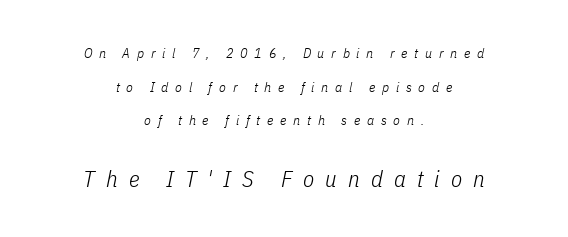
Q: Is the text bold? A: No.
Q: Is the text italic (slanted)? A: Yes, it leans right by about 11 degrees.
Q: Is the text underlined? A: No.
Q: How is the paragraph aligned? A: Centered.
Q: Is the spacing between letters normal or unusually wide? A: Unusually wide.
Q: Is the spacing between lines tight, normal or loose? A: Loose.
Q: Which block of text is set in a larger size, the first (top) or the second (bottom)? A: The second (bottom) one.
